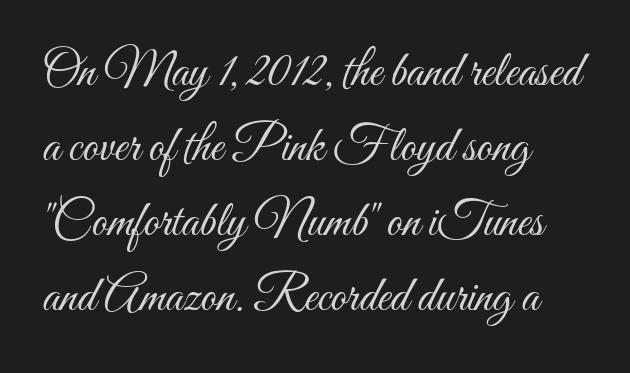
Caption: face not bold, strokes unweighted. Is this a fixed-width face? No — the glyphs have proportional, varying widths. The leading is moderate, giving the passage an even texture. Each line starts at the same left margin while the right side varies.
